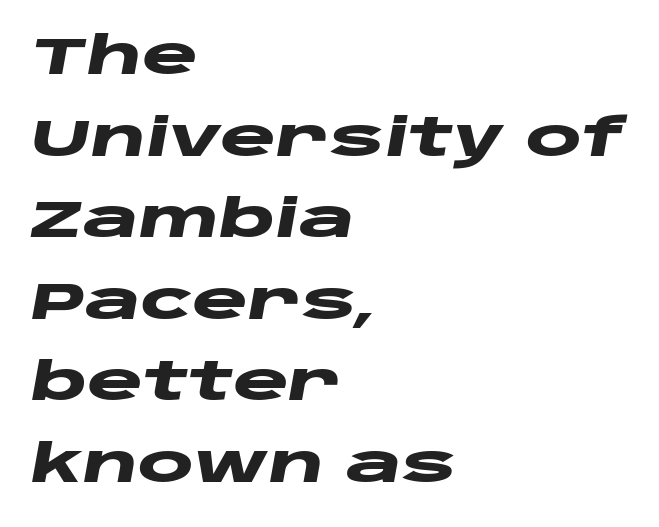
{"italic": "yes", "lean": "right", "slant_degrees": 10, "bold": "yes", "weight": "heavy", "width": "wide", "stroke_contrast": "low", "x_height": "large", "monospaced": "no", "underline": "no", "align": "left", "line_spacing": "normal", "line_spacing_ratio": 1.54, "letter_spacing": "normal", "letter_spacing_em": 0.0, "glyph_px": 53}
